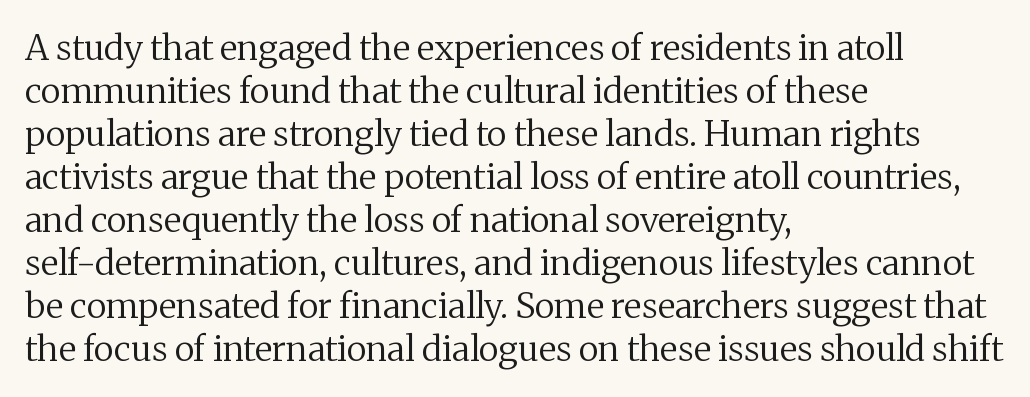
The image shows 35 px regular-weight serif type, upright; set left-aligned, line spacing 1.23x, normal letter spacing, not underlined; medium stroke contrast and a medium x-height.
